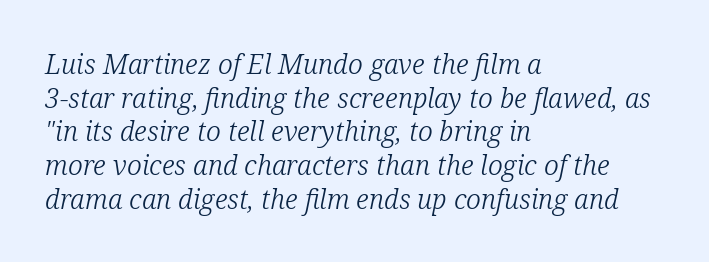
{"italic": "yes", "lean": "right", "slant_degrees": 12, "bold": "no", "underline": "no", "align": "left", "line_spacing": "normal", "line_spacing_ratio": 1.25, "letter_spacing": "normal", "letter_spacing_em": 0.0, "glyph_px": 27}
